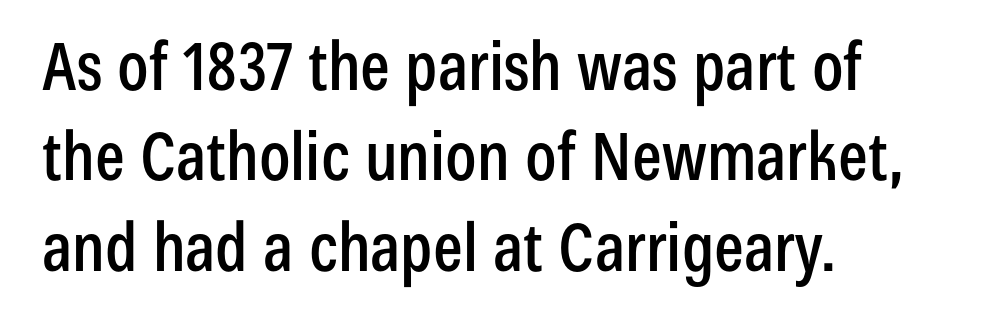
Typeset ragged right — the left edge is the straight one. In terms of posture, this sample is upright. The passage shown is not underscored anywhere. Successive baselines arrive at the customary interval.
